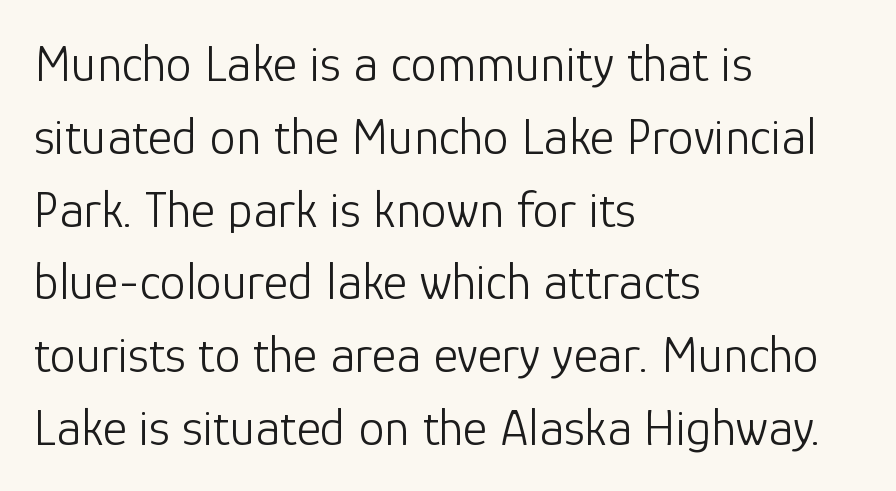
Does the leading feel generous? No, just average. The baseline area is clear. The font family rendered here belongs to the sans-serif group. You could call the tracking neutral — neither tight nor loose.
